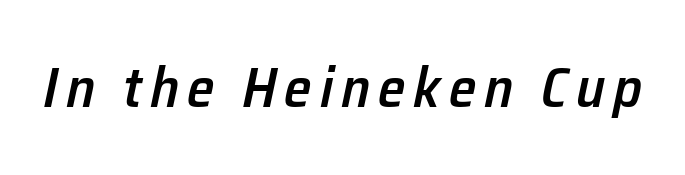
Q: Is the text bold? A: Semi-bold.
Q: Is the text italic (slanted)? A: Yes, it leans right by about 12 degrees.
Q: Is the text underlined? A: No.
Q: Width (condensed, normal, or wide)? A: Normal.
Q: Stroke contrast? A: Low.
Q: x-height? A: Medium.
Q: Monospaced? A: No.
